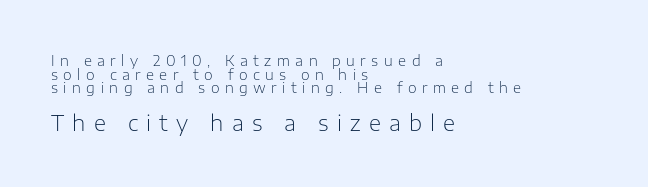
Where is the straight margin? On the left. Each word looks stretched out because of the extra space between its letters. Beneath every word, the page is bare. The lines are packed closely together with very little leading. The weight tops out at a normal text grade. In terms of posture, this sample is upright.
